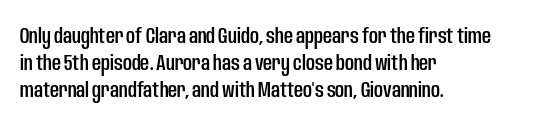
The horizontal fit of the characters is conventional and even. The typesetter chose a ragged-right arrangement here. Upright lettering throughout. The specimen omits any rule beneath the text block's lines.
